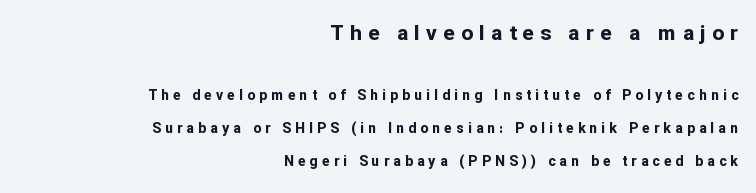
Bigger letters appear in the top chunk; the bottom chunk is reduced. In terms of letterspacing, this is a distinctly airy, spread setting. Horizontal alignment here is rightward, an uncommon choice for prose. Heft: maximum for text — a bold. Rendered with straight, roman letterforms. Horizontal bands of white between lines are thick stripes.
